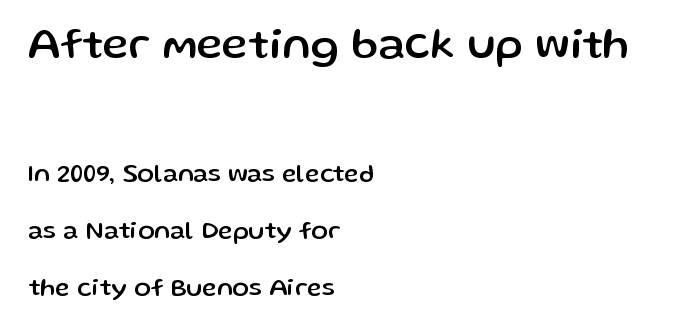
Q: Is the text italic (slanted)? A: No, it is upright.
Q: Is the typeface a serif or a sans-serif typeface? A: Sans-serif.
Q: Is the text underlined? A: No.
Q: How is the paragraph aligned? A: Left-aligned.
Q: Is the spacing between letters normal or unusually wide? A: Normal.
Q: Is the spacing between lines tight, normal or loose? A: Loose.
Q: Which block of text is set in a larger size, the first (top) or the second (bottom)? A: The first (top) one.
Q: Width (condensed, normal, or wide)? A: Normal.
Q: Stroke contrast? A: Low.
Q: x-height? A: Medium.
Q: Monospaced? A: No.
